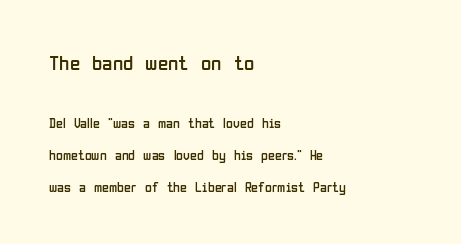
{"italic": "no", "bold": "no", "underline": "no", "align": "left", "line_spacing": "loose", "line_spacing_ratio": 2.28, "letter_spacing": "normal", "letter_spacing_em": 0.0, "larger_block": "first", "size_ratio": 1.5, "glyph_px": 21}
